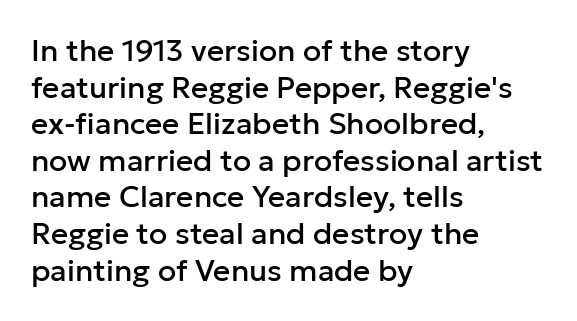
{"serif": "no", "italic": "no", "width": "normal", "stroke_contrast": "low", "x_height": "medium", "monospaced": "no", "underline": "no", "align": "left", "line_spacing_ratio": 1.22, "letter_spacing": "normal", "letter_spacing_em": 0.0, "glyph_px": 30}
